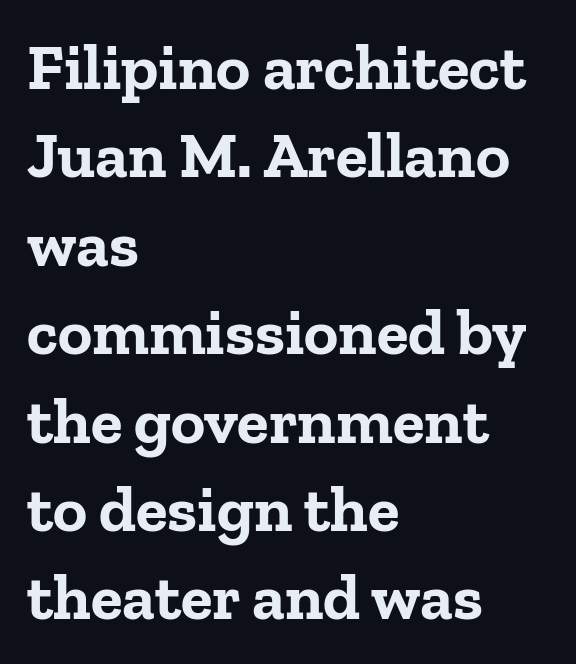
The image shows 65 px bold serif type, upright; set left-aligned, normal line spacing (1.36x), normal letter spacing, not underlined; low stroke contrast and a medium x-height.
